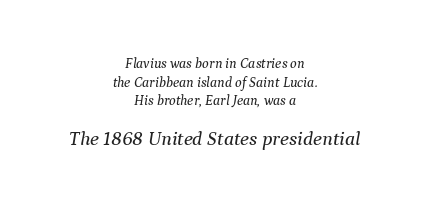
{"italic": "yes", "lean": "right", "slant_degrees": 9, "underline": "no", "align": "center", "line_spacing": "normal", "line_spacing_ratio": 1.33, "letter_spacing": "normal", "letter_spacing_em": 0.0, "larger_block": "second", "size_ratio": 1.43, "glyph_px": 20}
